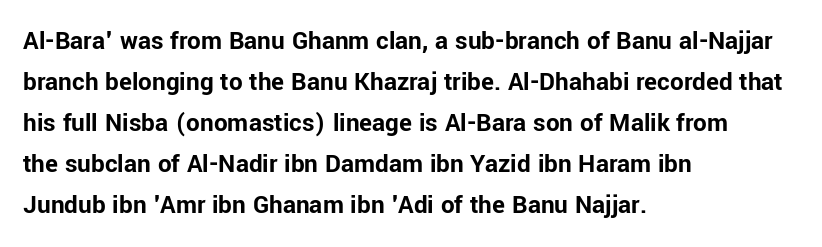
Line beginnings align vertically; line endings do not. Between one letter and the next there's only the usual sliver of space. Notice how descenders clear the ascenders below comfortably — that's standard leading. Does the lettering tilt? It doesn't — this is upright. Letters rest on an invisible, unmarked baseline.
